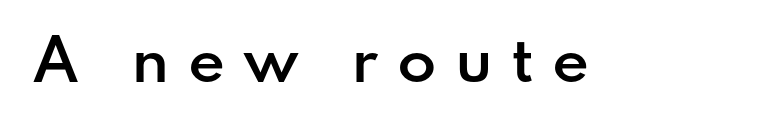
{"serif": "no", "italic": "no", "bold": "semi", "weight": "semibold", "width": "normal", "stroke_contrast": "low", "x_height": "small", "monospaced": "no", "underline": "no", "letter_spacing": "wide", "letter_spacing_em": 0.32, "glyph_px": 57}
